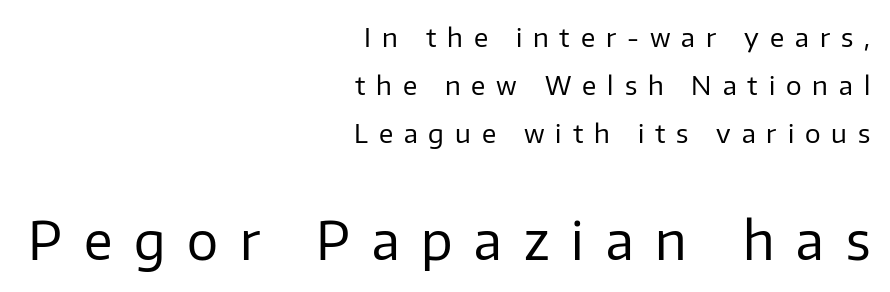
{"serif": "no", "italic": "no", "bold": "no", "weight": "regular", "width": "normal", "stroke_contrast": "low", "x_height": "medium", "monospaced": "no", "underline": "no", "align": "right", "line_spacing_ratio": 1.85, "letter_spacing": "wide", "letter_spacing_em": 0.42, "larger_block": "second", "size_ratio": 2.0, "glyph_px": 52}
